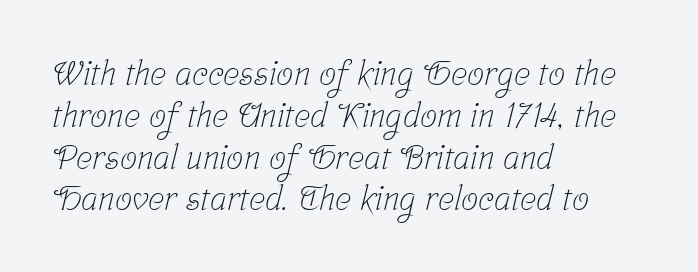
To sum up the face: it has serifs. Line starts are locked; line ends wander. Caption: standard tracking, unaltered. Is this a heavy cut? Hardly; it is regular or lighter.
